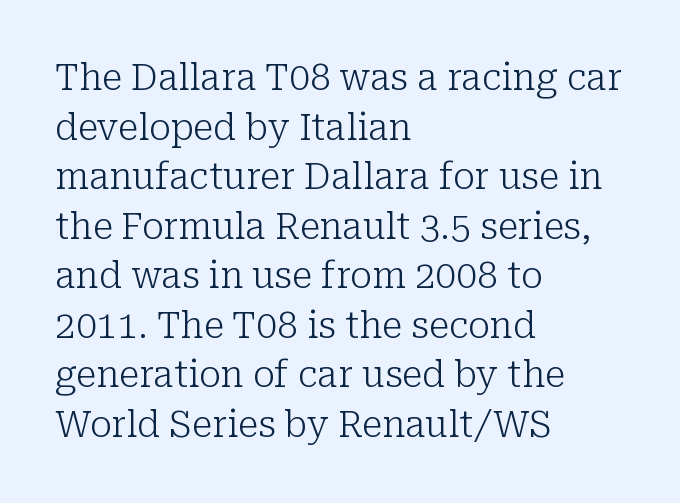
Spacing verdict: proportional, widths tailored to each character. The horizontal fit of the characters is conventional and even. Anything drawn beneath the words? Only blank space. I'd call this a serif setting — the letters wear small feet. These lines were composed using upright roman letters.
